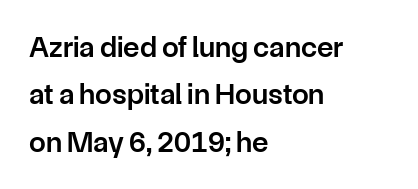
Q: Is the text bold? A: Semi-bold.
Q: Is the text italic (slanted)? A: No, it is upright.
Q: Is the typeface a serif or a sans-serif typeface? A: Sans-serif.
Q: Is the text underlined? A: No.
Q: How is the paragraph aligned? A: Left-aligned.
Q: Is the spacing between letters normal or unusually wide? A: Normal.
Q: Is the spacing between lines tight, normal or loose? A: Normal.
Q: Width (condensed, normal, or wide)? A: Normal.
Q: Stroke contrast? A: Low.
Q: x-height? A: Medium.
Q: Monospaced? A: No.
